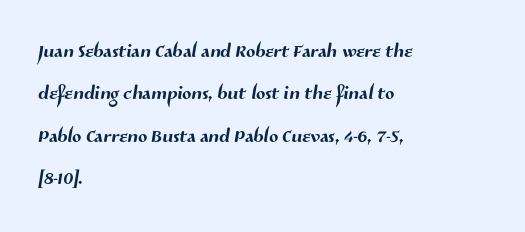
The compositor pushed each line to the left boundary. The passage shown stacks its lines at a standard gap. You could call the tracking neutral — neither tight nor loose. The string is rendered with underlining switched off.
